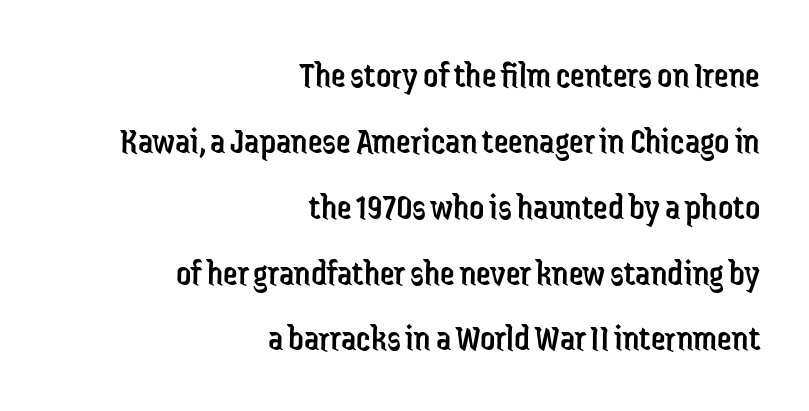
The image shows 37 px regular-weight, condensed sans-serif type, upright; set right-aligned, line spacing 1.78x, normal letter spacing, not underlined; low stroke contrast and a medium x-height.
